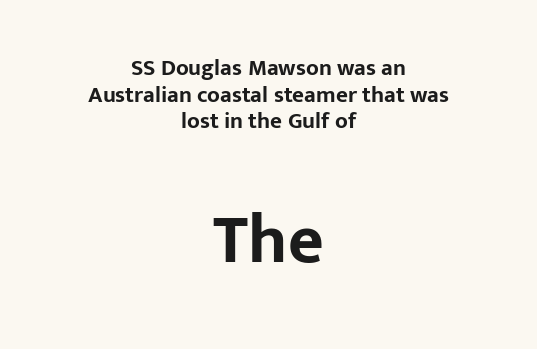
The image shows 69 px bold sans-serif type, upright; set centered, line spacing 1.16x, normal letter spacing, not underlined; the second (bottom) block is 3.0x larger; low stroke contrast and a medium x-height.
